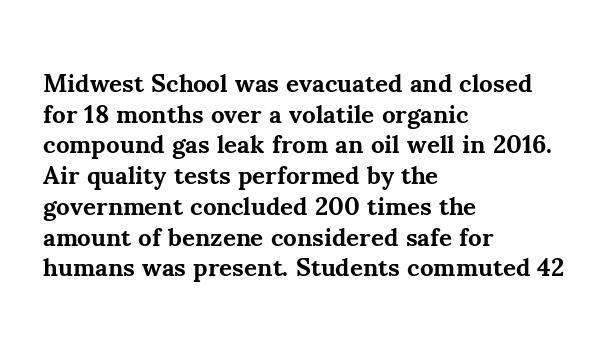
The image shows 25 px bold type, upright; set left-aligned, line spacing 1.23x, normal letter spacing, not underlined.
